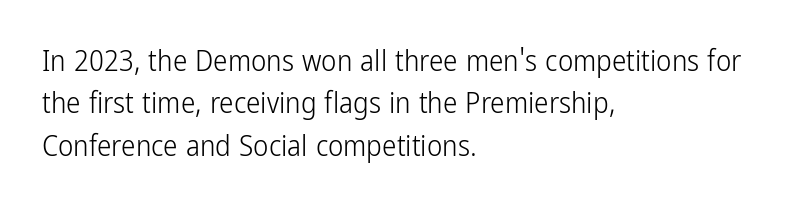
The image shows 29 px light, condensed sans-serif type, upright; set left-aligned, normal line spacing (1.46x), normal letter spacing, not underlined; low stroke contrast and a medium x-height.
